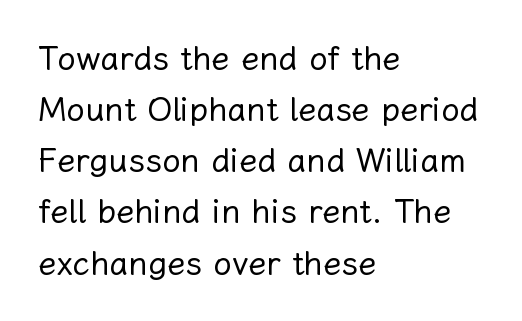
Q: Is the text bold? A: No.
Q: Is the text italic (slanted)? A: No, it is upright.
Q: Is the text underlined? A: No.
Q: How is the paragraph aligned? A: Left-aligned.
Q: Is the spacing between letters normal or unusually wide? A: Normal.
Q: Is the spacing between lines tight, normal or loose? A: Normal.
Q: Width (condensed, normal, or wide)? A: Normal.
Q: Stroke contrast? A: Low.
Q: x-height? A: Medium.
Q: Monospaced? A: No.
